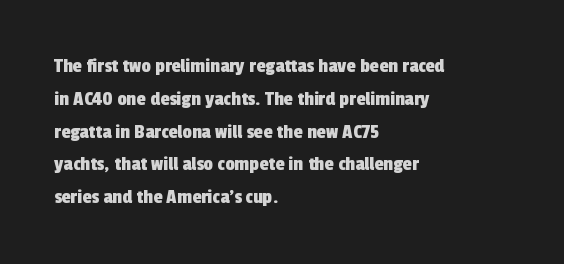
Characters follow at the spacing the type designer built in. Is the block centered? No — it sits flush against the left margin. No word sits above an underline. A typesetter would call this leading conventional body-copy spacing.
